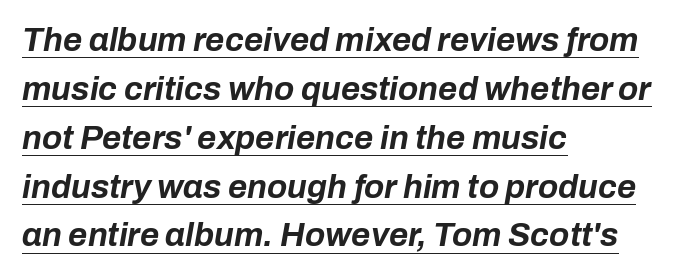
Q: Is the text bold? A: Yes.
Q: Is the text italic (slanted)? A: Yes, it leans right by about 10 degrees.
Q: Is the text underlined? A: Yes.
Q: How is the paragraph aligned? A: Left-aligned.
Q: Is the spacing between letters normal or unusually wide? A: Normal.
Q: Is the spacing between lines tight, normal or loose? A: Normal.
Q: Width (condensed, normal, or wide)? A: Normal.
Q: Stroke contrast? A: Low.
Q: x-height? A: Medium.
Q: Monospaced? A: No.
